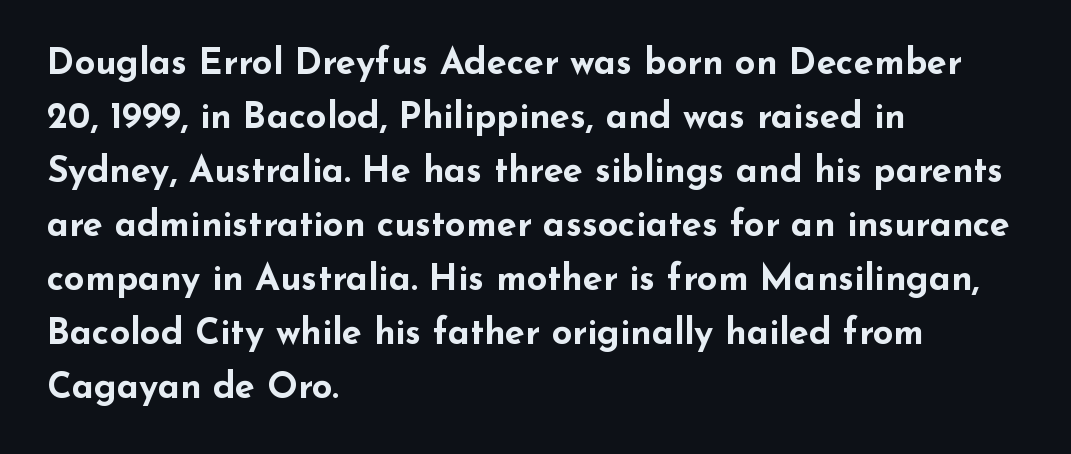
{"serif": "no", "italic": "no", "bold": "yes", "weight": "bold", "width": "wide", "stroke_contrast": "low", "x_height": "small", "monospaced": "no", "underline": "no", "align": "left", "line_spacing": "normal", "line_spacing_ratio": 1.5, "letter_spacing": "normal", "letter_spacing_em": 0.0, "glyph_px": 36}
